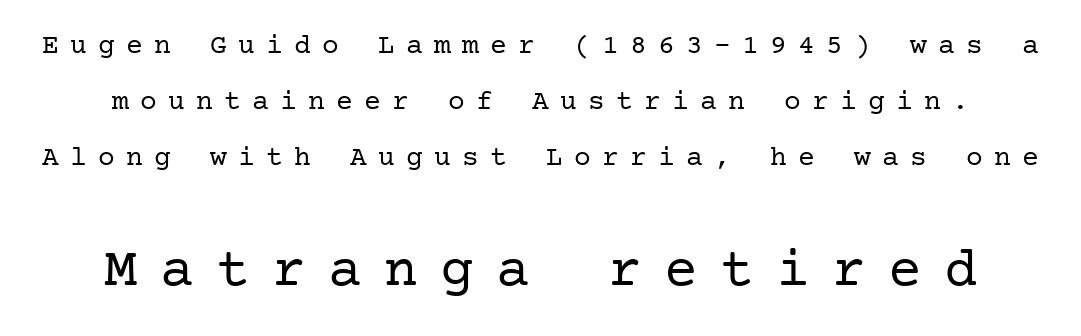
The image shows 56 px regular-weight serif type, upright; set loose line spacing (2.0x), unusually wide letter spacing (+0.4 em), not underlined; the second (bottom) block is 2.0x larger; low stroke contrast and a medium x-height.
